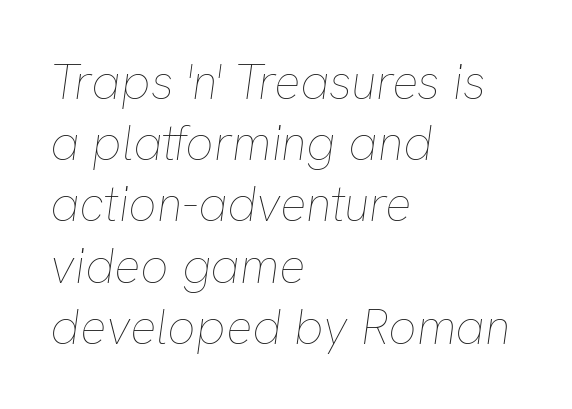
Q: Is the text bold? A: No.
Q: Is the text italic (slanted)? A: Yes, it leans right by about 8 degrees.
Q: Is the text underlined? A: No.
Q: How is the paragraph aligned? A: Left-aligned.
Q: Is the spacing between letters normal or unusually wide? A: Normal.
Q: Is the spacing between lines tight, normal or loose? A: Normal.
Q: Width (condensed, normal, or wide)? A: Normal.
Q: Stroke contrast? A: Low.
Q: x-height? A: Medium.
Q: Monospaced? A: No.
